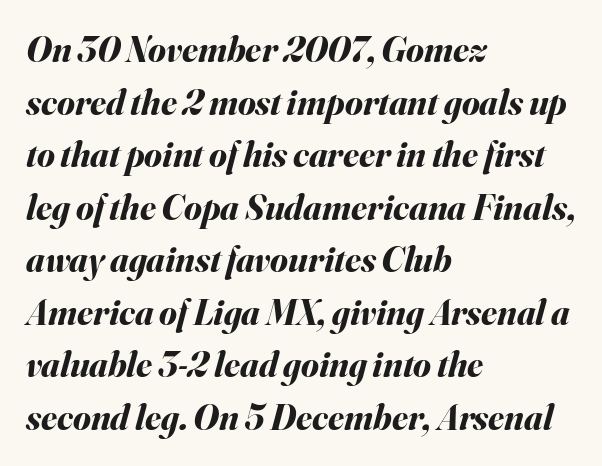
Q: Is the text bold? A: Yes.
Q: Is the text italic (slanted)? A: Yes, it leans right by about 16 degrees.
Q: Is the text underlined? A: No.
Q: How is the paragraph aligned? A: Left-aligned.
Q: Is the spacing between letters normal or unusually wide? A: Normal.
Q: Is the spacing between lines tight, normal or loose? A: Normal.
Q: Width (condensed, normal, or wide)? A: Normal.
Q: Stroke contrast? A: Medium.
Q: x-height? A: Small.
Q: Monospaced? A: No.
